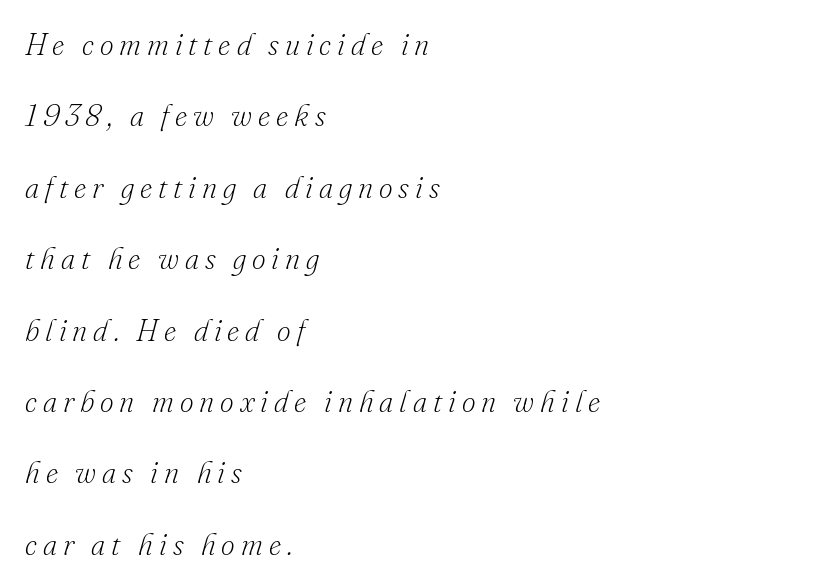
The image shows 30 px light serif type, italic (leaning right); set left-aligned, loose line spacing (2.38x), unusually wide letter spacing (+0.2 em), not underlined; low stroke contrast and a small x-height.
